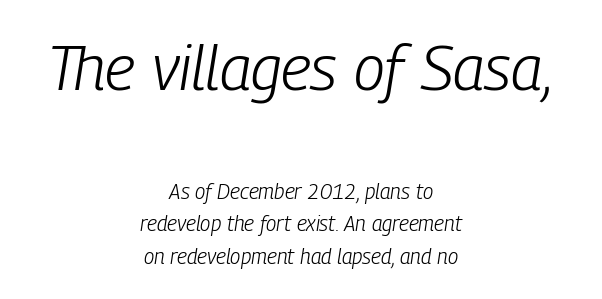
The image shows 63 px light, condensed type, italic (leaning right); set centered, normal line spacing (1.56x), normal letter spacing, not underlined; the first (top) block is 3.0x larger; low stroke contrast and a medium x-height.
